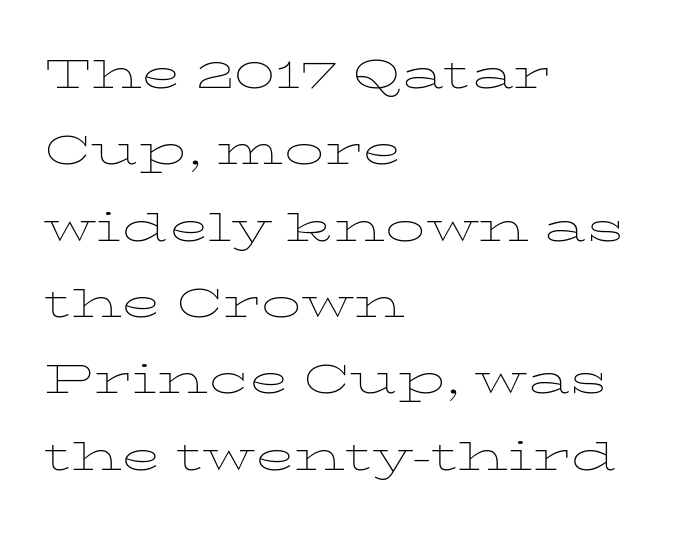
{"italic": "no", "bold": "no", "weight": "thin", "width": "wide", "stroke_contrast": "low", "x_height": "medium", "monospaced": "no", "underline": "no", "align": "left", "line_spacing": "normal", "line_spacing_ratio": 1.44, "letter_spacing": "normal", "letter_spacing_em": 0.0, "glyph_px": 53}
